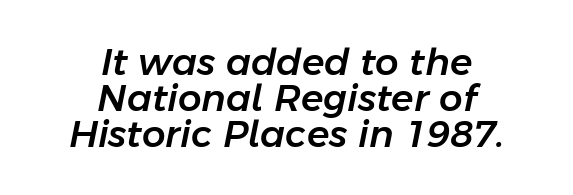
The image shows 37 px text type, italic (leaning right); set centered, tight line spacing (0.97x), normal letter spacing, not underlined; low stroke contrast and a medium x-height.
